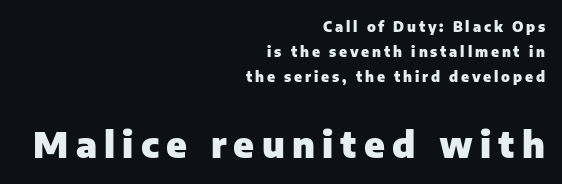
Descender tails drop into unmarked territory. The typeface chosen for these lines omits serifs. The face used here appears at its bigger size in the lower chunk. Reading down the block, your eye finds every line finishing at a fixed right position. The type sits square on the baseline with zero lean. Compared with an ordinary text face, these strokes are far heavier — a full bold.
